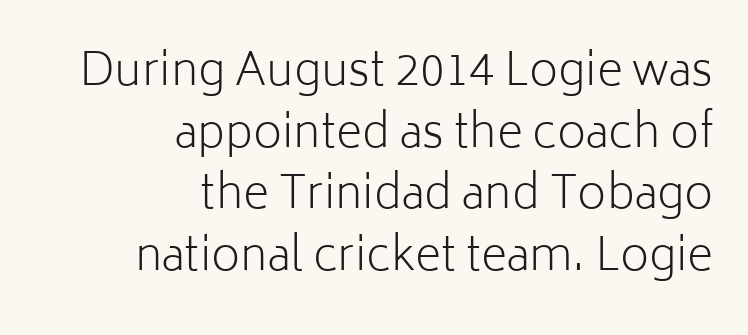
Q: Is the text bold? A: No.
Q: Is the text italic (slanted)? A: No, it is upright.
Q: Is the typeface a serif or a sans-serif typeface? A: Sans-serif.
Q: Is the text underlined? A: No.
Q: How is the paragraph aligned? A: Right-aligned.
Q: Is the spacing between letters normal or unusually wide? A: Normal.
Q: Is the spacing between lines tight, normal or loose? A: Normal.
Q: Width (condensed, normal, or wide)? A: Normal.
Q: Stroke contrast? A: Low.
Q: x-height? A: Medium.
Q: Monospaced? A: No.
